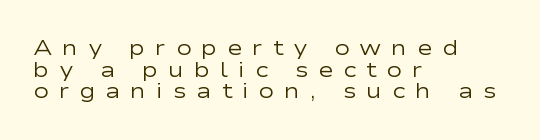
{"italic": "no", "bold": "no", "underline": "no", "align": "left", "line_spacing": "tight", "line_spacing_ratio": 1.03, "letter_spacing": "wide", "letter_spacing_em": 0.47, "glyph_px": 21}
